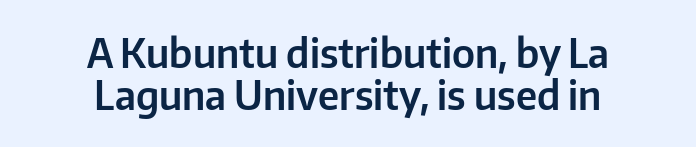
Think of a printed novel: that variable character pitch is what you see here. Interline gaps are noticeably narrow in this sample. Unlike a traditional serif, this face leaves its strokes unadorned. Honestly, the letter spacing is just normal — you wouldn't notice it. Type without underlining. Every stem runs plumb, perpendicular to the baseline.
